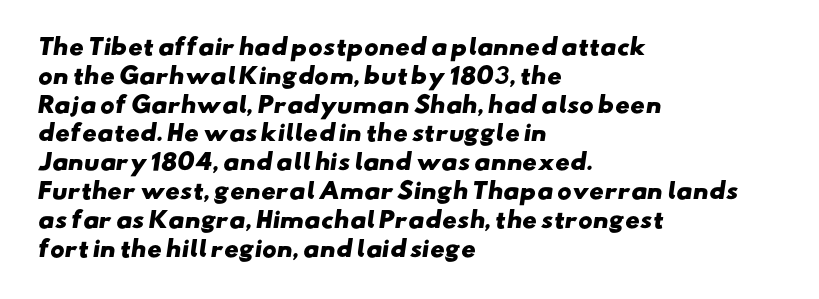
{"bold": "yes", "underline": "no", "align": "left", "line_spacing": "normal", "line_spacing_ratio": 1.31, "letter_spacing": "normal", "letter_spacing_em": 0.0, "glyph_px": 22}
